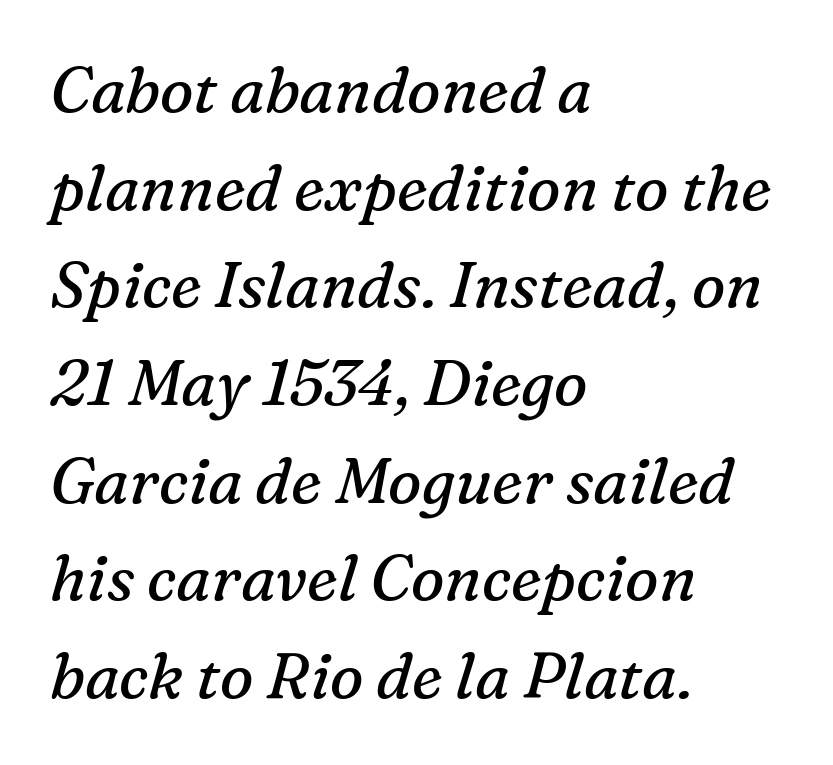
{"serif": "yes", "italic": "yes", "lean": "right", "slant_degrees": 16, "bold": "no", "weight": "regular", "width": "normal", "stroke_contrast": "medium", "x_height": "medium", "monospaced": "no", "underline": "no", "align": "left", "line_spacing": "normal", "line_spacing_ratio": 1.55, "letter_spacing": "normal", "letter_spacing_em": 0.0, "glyph_px": 63}
